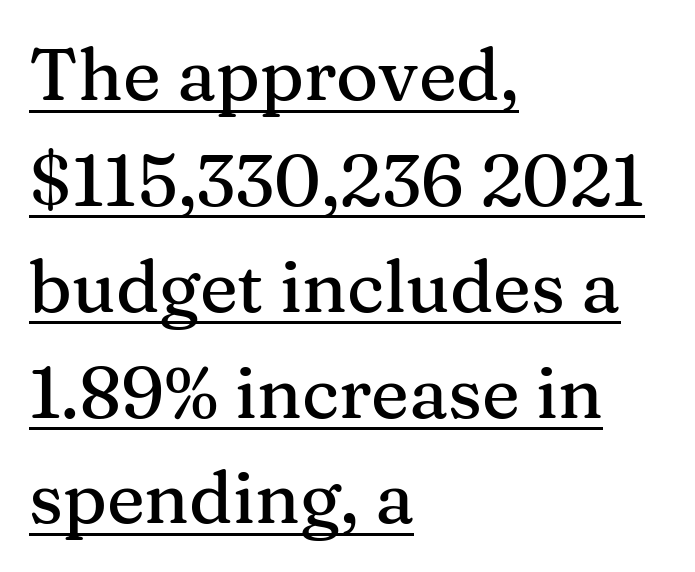
When letters stand straight like this, we call the style roman or upright. There is no visible air inserted between adjacent glyphs. Every word sits above its own underline. You can tell from the footed stems that serif type was used. Left-aligned paragraph, ragged on the right. Looks like regular typesetting: each glyph gets only the width it needs.
